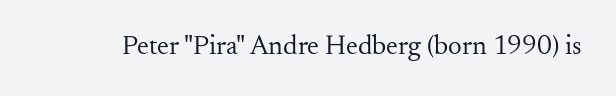
Has an underline been added? It has not. The type is set solid horizontally, with unmodified tracking. The characters are drawn with everyday or finer stroke widths. Every character sits straight up, as roman type does.
